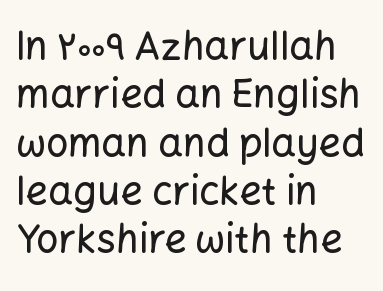
Q: Is the text italic (slanted)? A: No, it is upright.
Q: Is the typeface a serif or a sans-serif typeface? A: Sans-serif.
Q: Is the text underlined? A: No.
Q: How is the paragraph aligned? A: Left-aligned.
Q: Is the spacing between letters normal or unusually wide? A: Normal.
Q: Width (condensed, normal, or wide)? A: Normal.
Q: Stroke contrast? A: Low.
Q: x-height? A: Medium.
Q: Monospaced? A: No.
